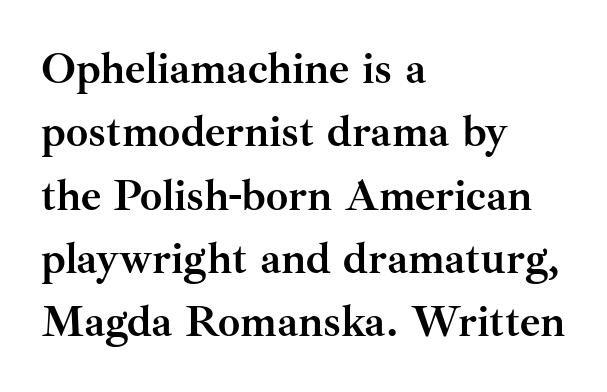
Q: Is the text bold? A: Yes.
Q: Is the text italic (slanted)? A: No, it is upright.
Q: Is the typeface a serif or a sans-serif typeface? A: Serif.
Q: Is the text underlined? A: No.
Q: How is the paragraph aligned? A: Left-aligned.
Q: Is the spacing between letters normal or unusually wide? A: Normal.
Q: Is the spacing between lines tight, normal or loose? A: Normal.
Q: Width (condensed, normal, or wide)? A: Normal.
Q: Stroke contrast? A: Medium.
Q: x-height? A: Small.
Q: Monospaced? A: No.
